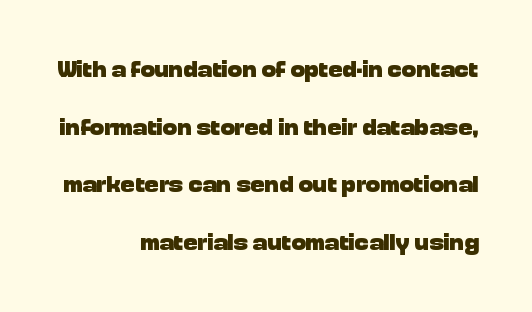
Q: Is the text bold? A: Yes.
Q: Is the text italic (slanted)? A: No, it is upright.
Q: Is the text underlined? A: No.
Q: How is the paragraph aligned? A: Right-aligned.
Q: Is the spacing between letters normal or unusually wide? A: Normal.
Q: Is the spacing between lines tight, normal or loose? A: Loose.
